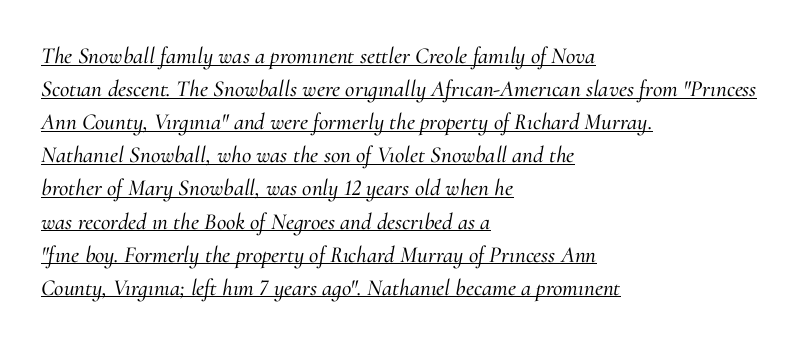
Q: Is the text italic (slanted)? A: Yes, it leans right by about 10 degrees.
Q: Is the text underlined? A: Yes.
Q: How is the paragraph aligned? A: Left-aligned.
Q: Is the spacing between letters normal or unusually wide? A: Normal.
Q: Is the spacing between lines tight, normal or loose? A: Normal.
